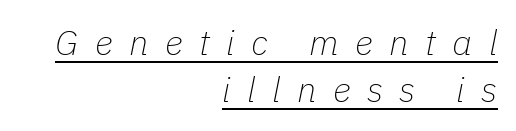
{"italic": "yes", "lean": "right", "slant_degrees": 11, "bold": "no", "weight": "thin", "width": "normal", "stroke_contrast": "low", "x_height": "medium", "monospaced": "no", "underline": "yes", "align": "right", "line_spacing": "normal", "line_spacing_ratio": 1.34, "letter_spacing": "wide", "letter_spacing_em": 0.47, "glyph_px": 35}
